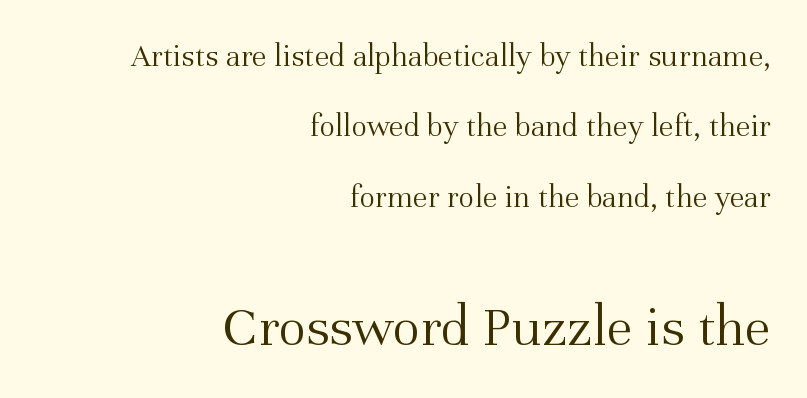
Top chunk: small. Bottom chunk: large. Characters follow at the spacing the type designer built in. The line-height multiplier appears high, well above default. Here the designer chose a conventional face with non-uniform glyph widths.
